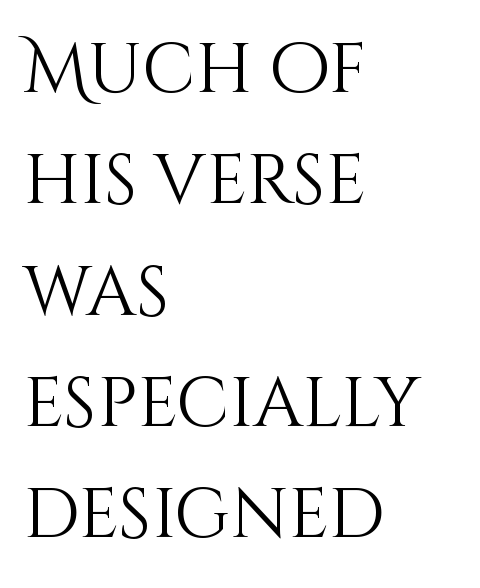
Q: Is the text bold? A: No.
Q: Is the text italic (slanted)? A: No, it is upright.
Q: Is the text underlined? A: No.
Q: How is the paragraph aligned? A: Left-aligned.
Q: Is the spacing between letters normal or unusually wide? A: Normal.
Q: Is the spacing between lines tight, normal or loose? A: Normal.
Q: Width (condensed, normal, or wide)? A: Normal.
Q: Stroke contrast? A: Medium.
Q: x-height? A: Large.
Q: Monospaced? A: No.
